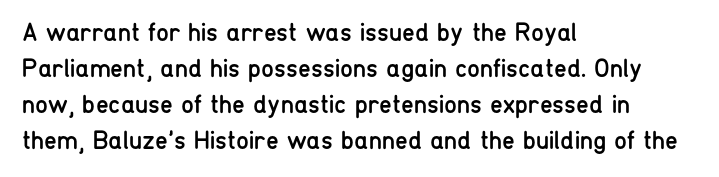
The characters are drawn with everyday or finer stroke widths. Line beginnings align vertically; line endings do not. Rule under the text: the space is simply empty. Words appear dense and cohesive because spacing is normal. Whoever set this chose a conventional vertical rhythm. Rendered with straight, roman letterforms.
